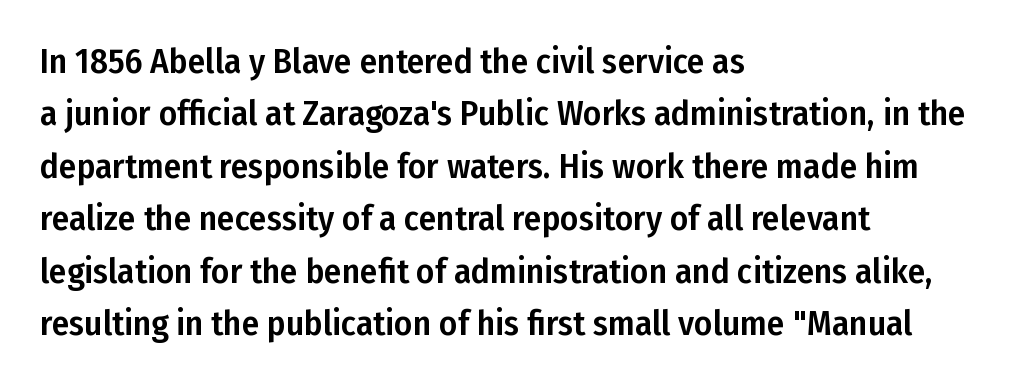
{"serif": "no", "italic": "no", "width": "condensed", "stroke_contrast": "low", "x_height": "medium", "monospaced": "no", "underline": "no", "align": "left", "line_spacing": "normal", "line_spacing_ratio": 1.5, "letter_spacing": "normal", "letter_spacing_em": 0.0, "glyph_px": 35}
